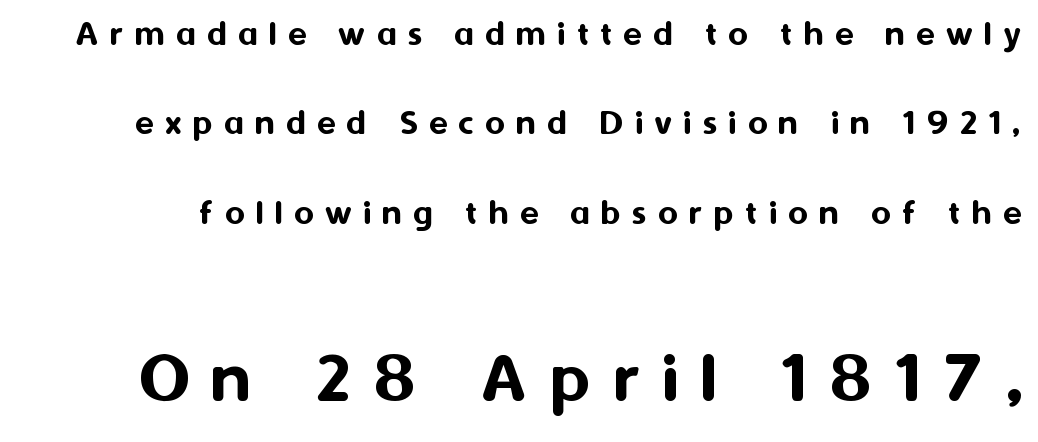
Q: Is the text italic (slanted)? A: No, it is upright.
Q: Is the typeface a serif or a sans-serif typeface? A: Sans-serif.
Q: Is the text underlined? A: No.
Q: Is the spacing between letters normal or unusually wide? A: Unusually wide.
Q: Is the spacing between lines tight, normal or loose? A: Loose.
Q: Which block of text is set in a larger size, the first (top) or the second (bottom)? A: The second (bottom) one.
Q: Width (condensed, normal, or wide)? A: Normal.
Q: Stroke contrast? A: Medium.
Q: x-height? A: Medium.
Q: Monospaced? A: No.
